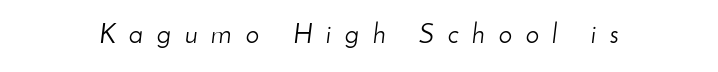
Q: Is the text bold? A: No.
Q: Is the text italic (slanted)? A: Yes, it leans right by about 8 degrees.
Q: Is the text underlined? A: No.
Q: Is the spacing between letters normal or unusually wide? A: Unusually wide.
